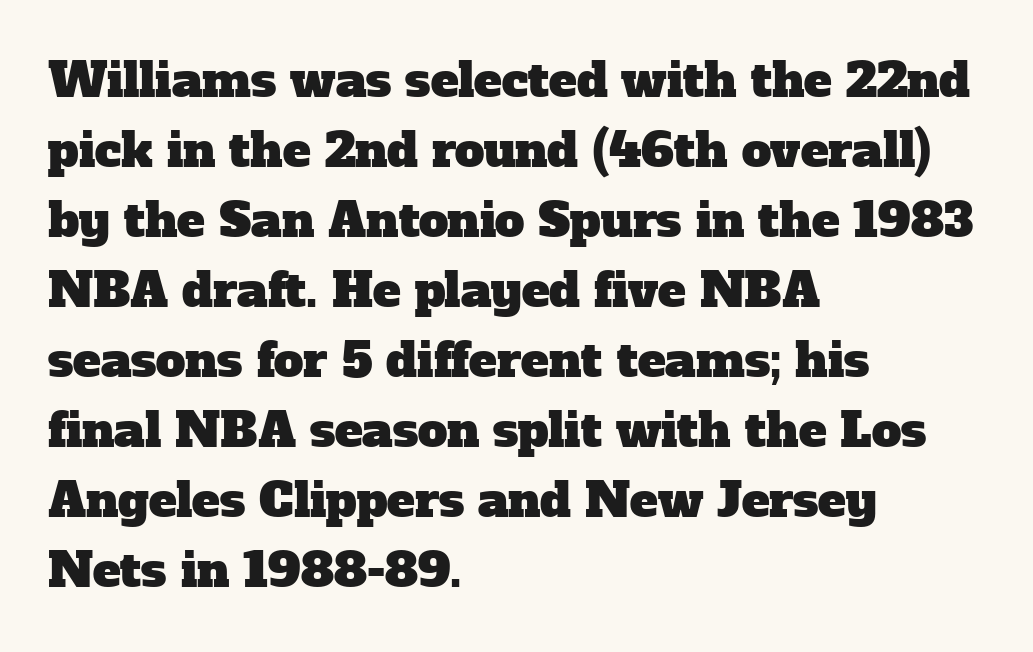
Q: Is the typeface a serif or a sans-serif typeface? A: Serif.
Q: Is the text underlined? A: No.
Q: How is the paragraph aligned? A: Left-aligned.
Q: Is the spacing between letters normal or unusually wide? A: Normal.
Q: Is the spacing between lines tight, normal or loose? A: Normal.
Q: Width (condensed, normal, or wide)? A: Normal.
Q: Stroke contrast? A: Low.
Q: x-height? A: Medium.
Q: Monospaced? A: No.
